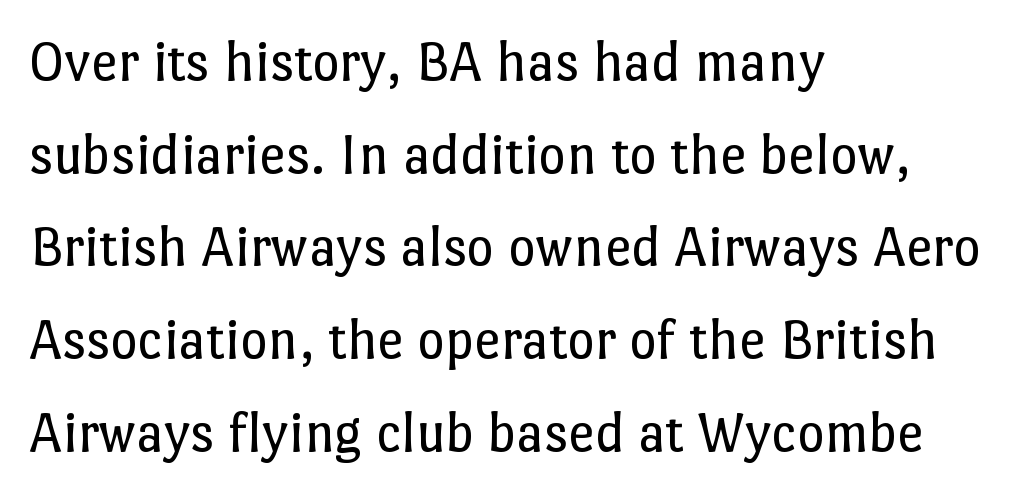
{"italic": "no", "bold": "no", "weight": "regular", "width": "normal", "stroke_contrast": "low", "x_height": "medium", "monospaced": "no", "underline": "no", "align": "left", "line_spacing": "normal", "line_spacing_ratio": 1.57, "letter_spacing": "normal", "letter_spacing_em": 0.0, "glyph_px": 59}
